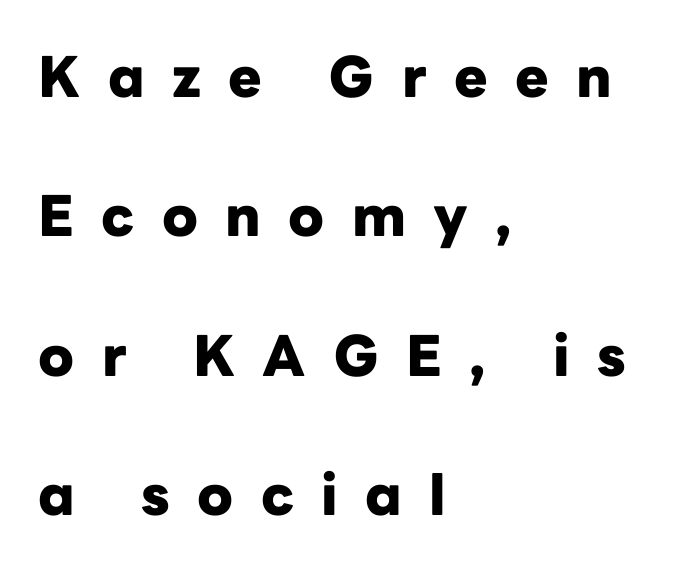
Q: Is the text bold? A: Yes.
Q: Is the text italic (slanted)? A: No, it is upright.
Q: Is the typeface a serif or a sans-serif typeface? A: Sans-serif.
Q: Is the text underlined? A: No.
Q: How is the paragraph aligned? A: Left-aligned.
Q: Is the spacing between letters normal or unusually wide? A: Unusually wide.
Q: Is the spacing between lines tight, normal or loose? A: Loose.
Q: Width (condensed, normal, or wide)? A: Normal.
Q: Stroke contrast? A: Low.
Q: x-height? A: Medium.
Q: Monospaced? A: No.
